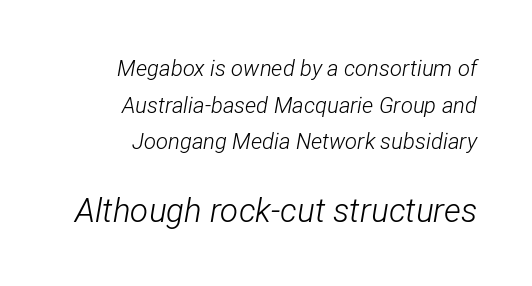
Q: Is the text bold? A: No.
Q: Is the text italic (slanted)? A: Yes, it leans right by about 12 degrees.
Q: Is the text underlined? A: No.
Q: How is the paragraph aligned? A: Right-aligned.
Q: Is the spacing between letters normal or unusually wide? A: Normal.
Q: Is the spacing between lines tight, normal or loose? A: Normal.
Q: Which block of text is set in a larger size, the first (top) or the second (bottom)? A: The second (bottom) one.
Q: Width (condensed, normal, or wide)? A: Condensed.
Q: Stroke contrast? A: Low.
Q: x-height? A: Medium.
Q: Monospaced? A: No.
